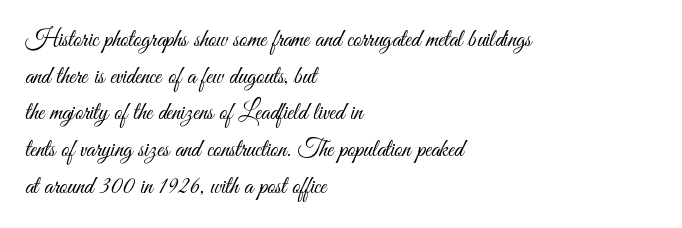
Standard letterfit; no display-style spreading of the glyphs. No chunkiness to these letters — they're not bold. Does the copy run flush right? No — it runs flush left.
